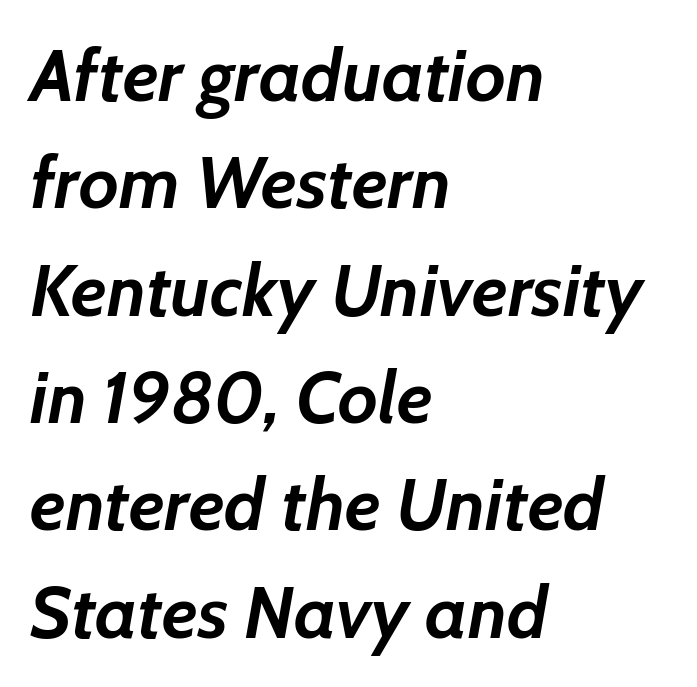
The image shows 73 px semibold type, italic (leaning right); set left-aligned, normal line spacing (1.47x), normal letter spacing, not underlined; low stroke contrast and a medium x-height.
